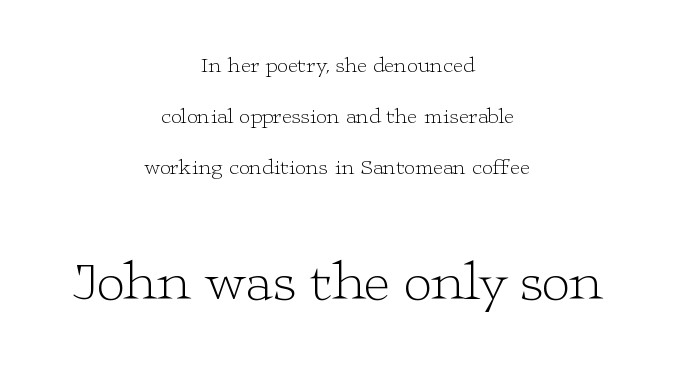
The image shows 56 px light, wide serif type, upright; set centered, loose line spacing (2.31x), normal letter spacing, not underlined; the second (bottom) block is 2.55x larger; low stroke contrast and a medium x-height.
